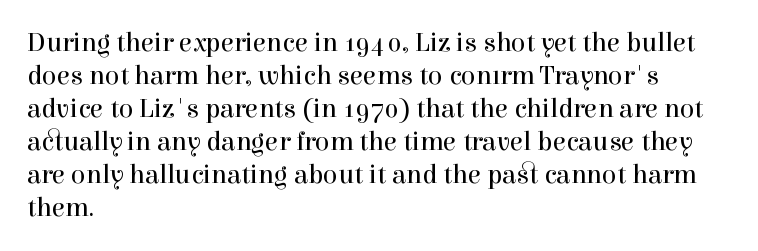
The image shows 27 px text type, upright; set left-aligned, line spacing 1.22x, normal letter spacing, not underlined.
